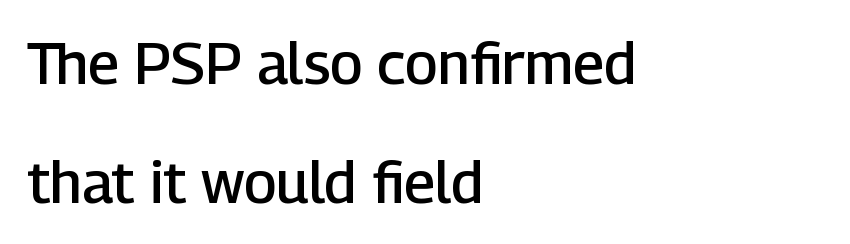
The image shows 58 px semibold sans-serif type, upright; set left-aligned, loose line spacing (2.05x), normal letter spacing, not underlined; low stroke contrast and a medium x-height.
